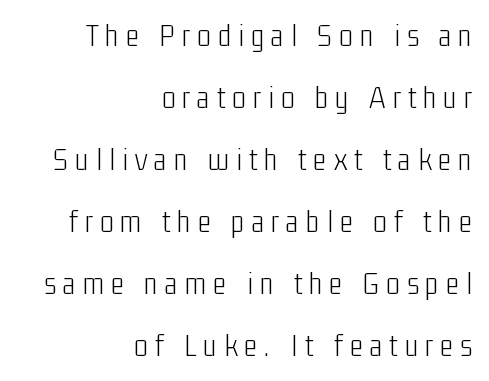
This rendering widens character spacing well past its baseline value. Bare-footed words on every line. Notice how the stems are strictly vertical — no italics here. A flush-right, rag-left setting is used for this passage.
